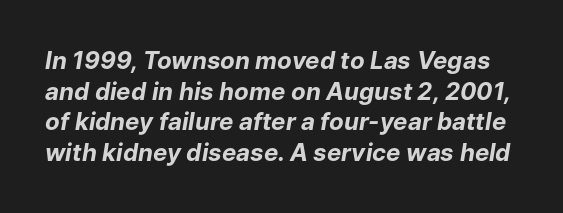
Q: Is the text bold? A: Yes.
Q: Is the text italic (slanted)? A: Yes, it leans right by about 9 degrees.
Q: Is the text underlined? A: No.
Q: Is the spacing between letters normal or unusually wide? A: Normal.
Q: Is the spacing between lines tight, normal or loose? A: Normal.
